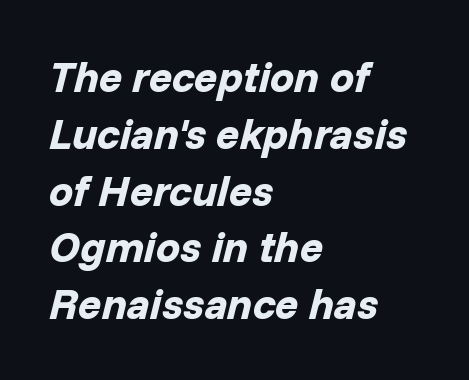
The image shows 43 px bold type, italic (leaning right); set left-aligned, normal line spacing (1.32x), normal letter spacing, not underlined; low stroke contrast and a medium x-height.
